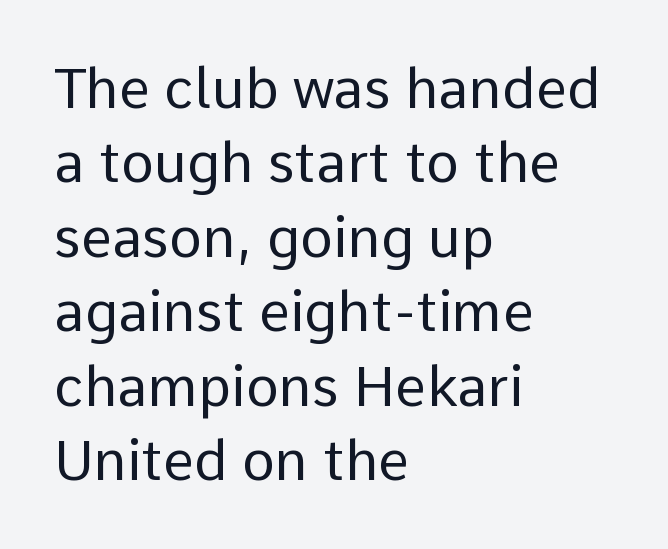
Q: Is the text bold? A: No.
Q: Is the text italic (slanted)? A: No, it is upright.
Q: Is the typeface a serif or a sans-serif typeface? A: Sans-serif.
Q: Is the text underlined? A: No.
Q: How is the paragraph aligned? A: Left-aligned.
Q: Is the spacing between letters normal or unusually wide? A: Normal.
Q: Is the spacing between lines tight, normal or loose? A: Normal.
Q: Width (condensed, normal, or wide)? A: Normal.
Q: Stroke contrast? A: Low.
Q: x-height? A: Medium.
Q: Monospaced? A: No.
